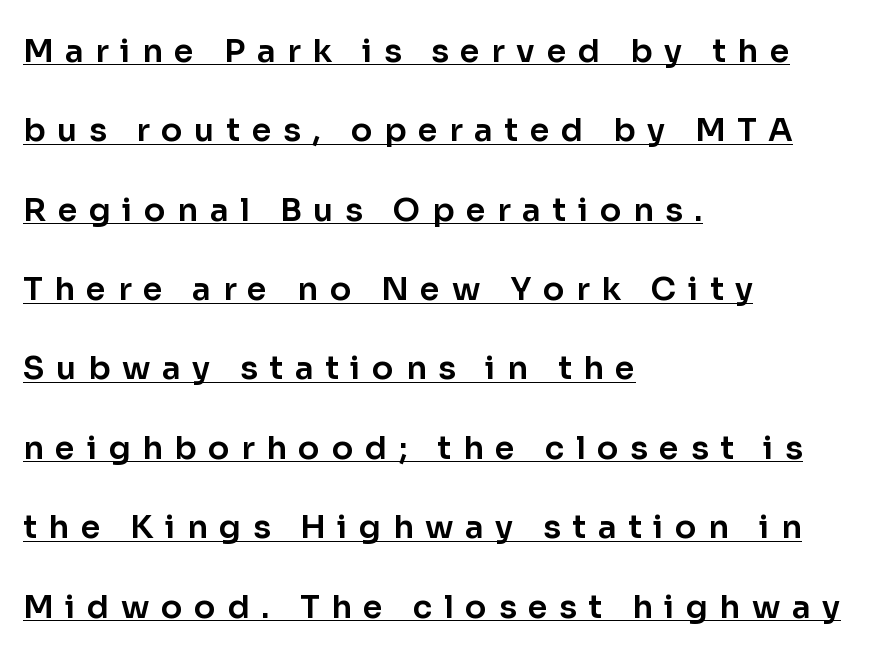
Q: Is the text italic (slanted)? A: No, it is upright.
Q: Is the typeface a serif or a sans-serif typeface? A: Sans-serif.
Q: Is the text underlined? A: Yes.
Q: How is the paragraph aligned? A: Left-aligned.
Q: Is the spacing between letters normal or unusually wide? A: Unusually wide.
Q: Is the spacing between lines tight, normal or loose? A: Loose.
Q: Width (condensed, normal, or wide)? A: Normal.
Q: Stroke contrast? A: Low.
Q: x-height? A: Medium.
Q: Monospaced? A: No.
